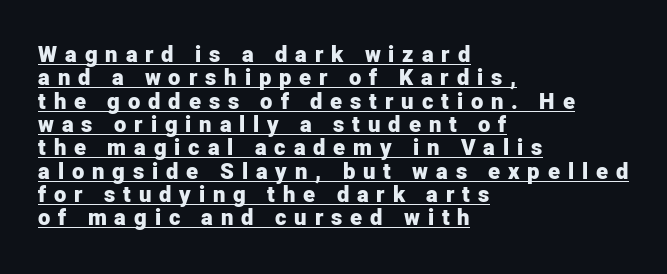
The image shows 22 px bold type, upright; set left-aligned, tight line spacing (1.06x), unusually wide letter spacing (+0.36 em), underlined.
